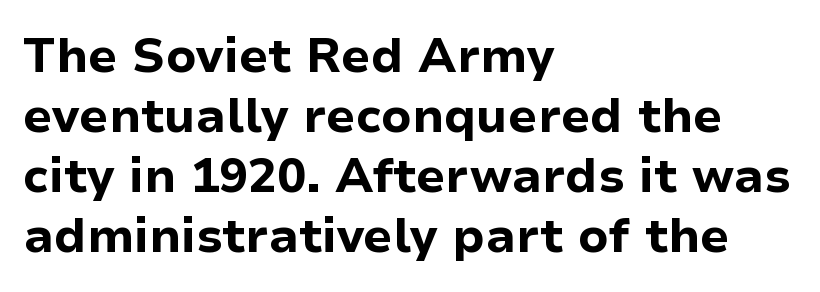
Q: Is the text bold? A: Yes.
Q: Is the text italic (slanted)? A: No, it is upright.
Q: Is the typeface a serif or a sans-serif typeface? A: Sans-serif.
Q: Is the text underlined? A: No.
Q: How is the paragraph aligned? A: Left-aligned.
Q: Is the spacing between letters normal or unusually wide? A: Normal.
Q: Is the spacing between lines tight, normal or loose? A: Normal.
Q: Width (condensed, normal, or wide)? A: Normal.
Q: Stroke contrast? A: Low.
Q: x-height? A: Medium.
Q: Monospaced? A: No.
